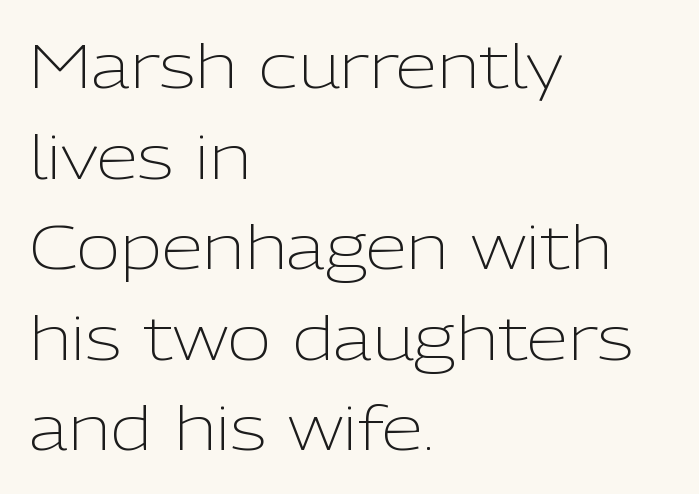
The image shows 60 px light sans-serif type, upright; set left-aligned, normal line spacing (1.51x), normal letter spacing, not underlined; low stroke contrast and a medium x-height.
